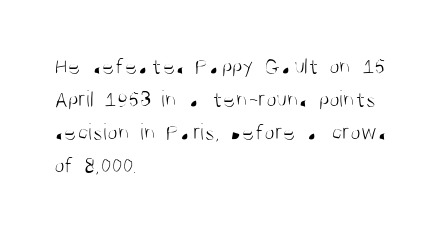
Horizontally, the lines are justified to the leading edge only. A roman cut, with each character standing at attention. The lines sit at an ordinary, default distance from one another. The font sits on the lighter half of the weight spectrum, regular included. Just letters on the line, the space beneath them empty. Standard letterfit; no display-style spreading of the glyphs.
